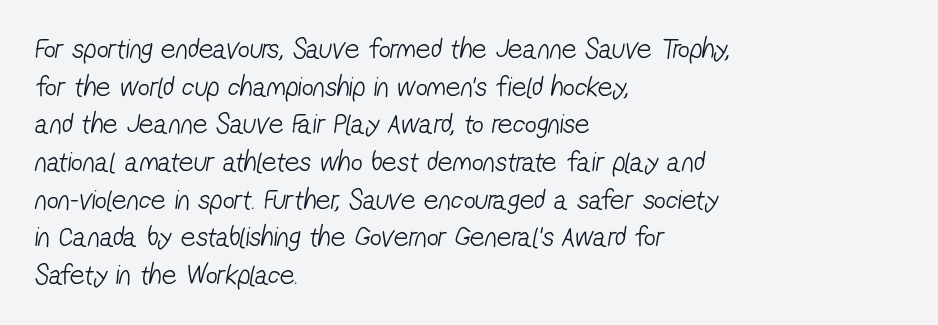
{"serif": "no", "bold": "no", "weight": "light", "width": "condensed", "stroke_contrast": "low", "x_height": "medium", "monospaced": "no", "underline": "no", "align": "left", "line_spacing": "normal", "line_spacing_ratio": 1.3, "letter_spacing": "normal", "letter_spacing_em": 0.0, "glyph_px": 29}
